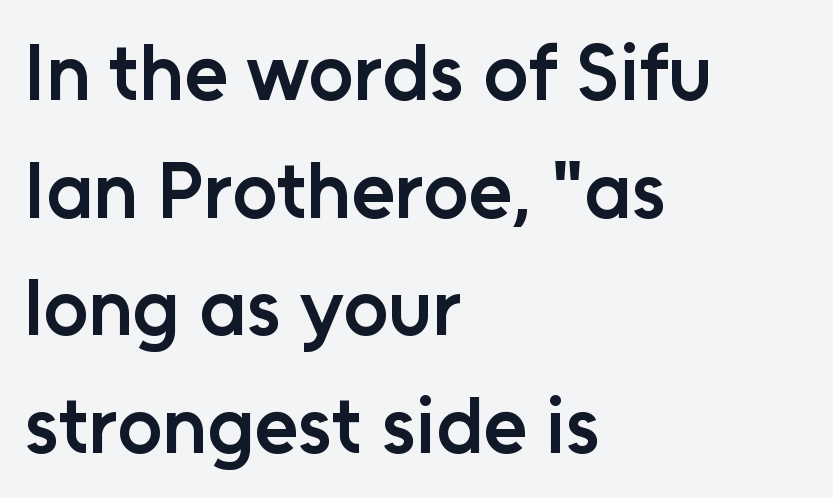
Q: Is the text bold? A: Semi-bold.
Q: Is the text italic (slanted)? A: No, it is upright.
Q: Is the typeface a serif or a sans-serif typeface? A: Sans-serif.
Q: Is the text underlined? A: No.
Q: How is the paragraph aligned? A: Left-aligned.
Q: Is the spacing between letters normal or unusually wide? A: Normal.
Q: Is the spacing between lines tight, normal or loose? A: Normal.
Q: Width (condensed, normal, or wide)? A: Normal.
Q: Stroke contrast? A: Low.
Q: x-height? A: Medium.
Q: Monospaced? A: No.
